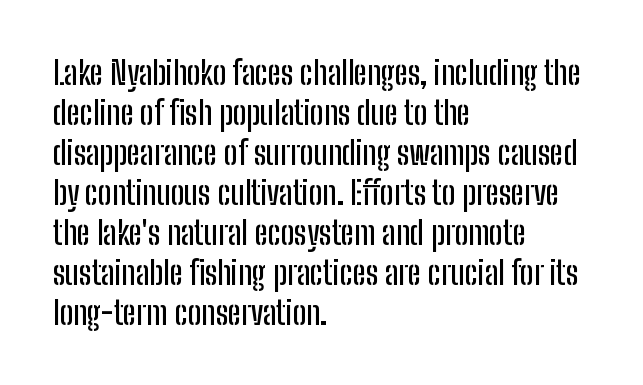
{"serif": "no", "italic": "no", "width": "condensed", "stroke_contrast": "low", "x_height": "medium", "monospaced": "no", "underline": "no", "align": "left", "line_spacing": "normal", "line_spacing_ratio": 1.25, "letter_spacing": "normal", "letter_spacing_em": 0.0, "glyph_px": 32}
